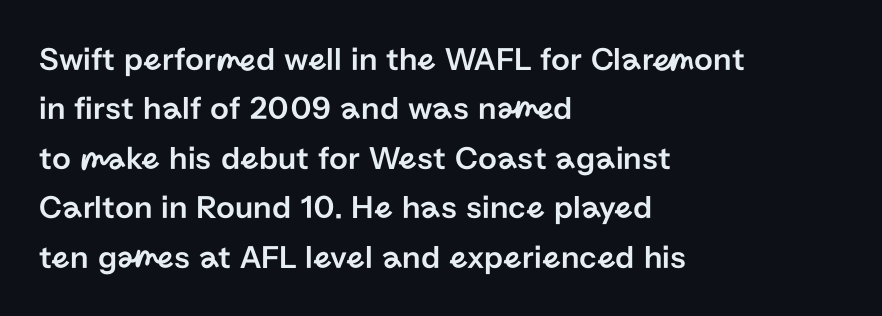
{"serif": "no", "italic": "no", "width": "normal", "stroke_contrast": "low", "x_height": "medium", "monospaced": "no", "underline": "no", "align": "left", "line_spacing": "normal", "line_spacing_ratio": 1.5, "letter_spacing": "normal", "letter_spacing_em": 0.0, "glyph_px": 33}
